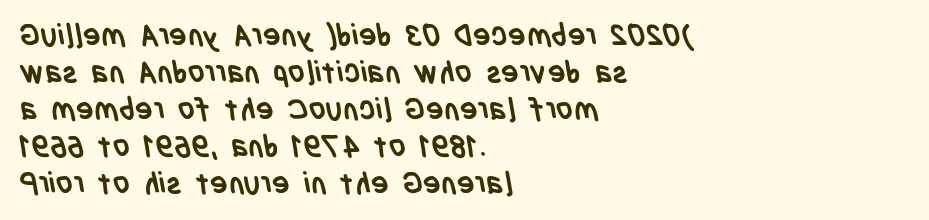
{"serif": "no", "bold": "yes", "weight": "semibold", "width": "condensed", "stroke_contrast": "low", "x_height": "large", "monospaced": "no", "underline": "no", "align": "left", "line_spacing_ratio": 1.23, "letter_spacing": "normal", "letter_spacing_em": 0.0, "glyph_px": 30}
